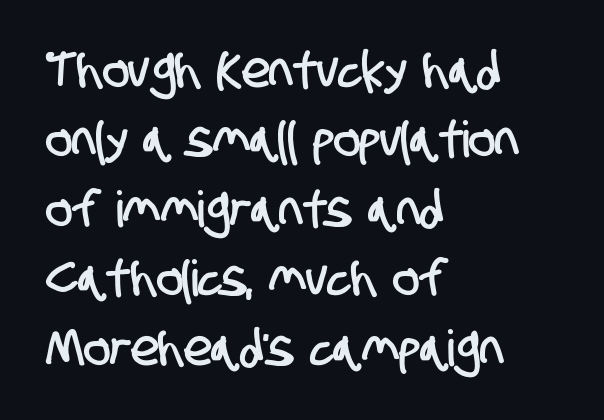
Q: Is the typeface a serif or a sans-serif typeface? A: Sans-serif.
Q: Is the text underlined? A: No.
Q: How is the paragraph aligned? A: Left-aligned.
Q: Is the spacing between letters normal or unusually wide? A: Normal.
Q: Is the spacing between lines tight, normal or loose? A: Normal.
Q: Width (condensed, normal, or wide)? A: Condensed.
Q: Stroke contrast? A: Low.
Q: x-height? A: Large.
Q: Monospaced? A: No.
